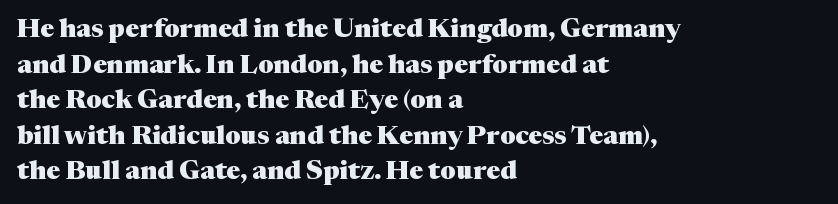
The image shows 26 px bold type, upright; set left-aligned, normal line spacing (1.37x), normal letter spacing, not underlined.
